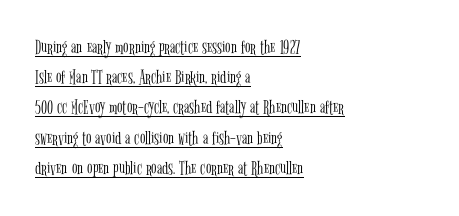
Q: Is the text bold? A: No.
Q: Is the text italic (slanted)? A: No, it is upright.
Q: Is the text underlined? A: Yes.
Q: How is the paragraph aligned? A: Left-aligned.
Q: Is the spacing between letters normal or unusually wide? A: Normal.
Q: Is the spacing between lines tight, normal or loose? A: Normal.
